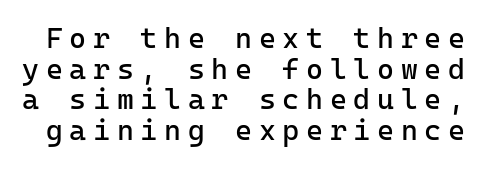
Q: Is the text bold? A: No.
Q: Is the text italic (slanted)? A: No, it is upright.
Q: Is the typeface a serif or a sans-serif typeface? A: Sans-serif.
Q: Is the text underlined? A: No.
Q: Is the spacing between letters normal or unusually wide? A: Unusually wide.
Q: Is the spacing between lines tight, normal or loose? A: Tight.
Q: Width (condensed, normal, or wide)? A: Normal.
Q: Stroke contrast? A: Low.
Q: x-height? A: Medium.
Q: Monospaced? A: Yes.
